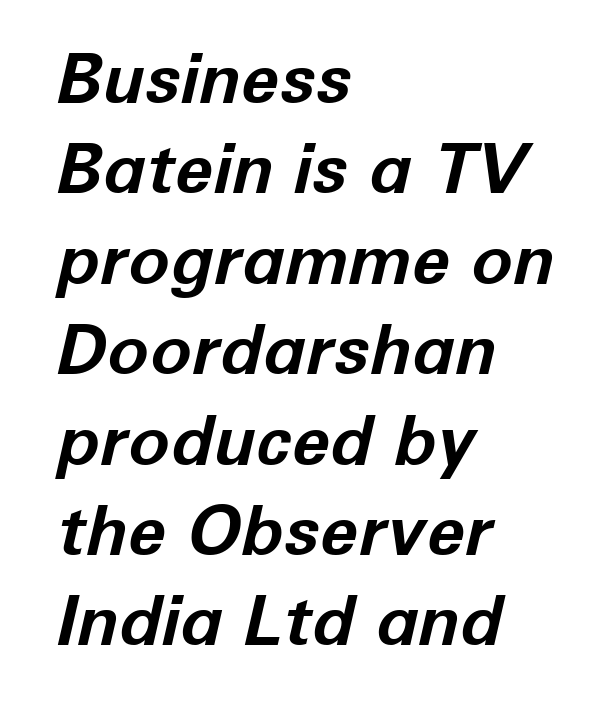
Q: Is the text bold? A: Yes.
Q: Is the text italic (slanted)? A: Yes, it leans right by about 12 degrees.
Q: Is the text underlined? A: No.
Q: How is the paragraph aligned? A: Left-aligned.
Q: Is the spacing between letters normal or unusually wide? A: Normal.
Q: Is the spacing between lines tight, normal or loose? A: Normal.
Q: Width (condensed, normal, or wide)? A: Normal.
Q: Stroke contrast? A: Low.
Q: x-height? A: Medium.
Q: Monospaced? A: No.
